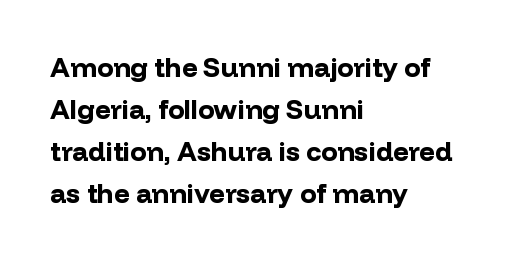
Q: Is the text bold? A: Yes.
Q: Is the text italic (slanted)? A: No, it is upright.
Q: Is the text underlined? A: No.
Q: How is the paragraph aligned? A: Left-aligned.
Q: Is the spacing between letters normal or unusually wide? A: Normal.
Q: Is the spacing between lines tight, normal or loose? A: Normal.
